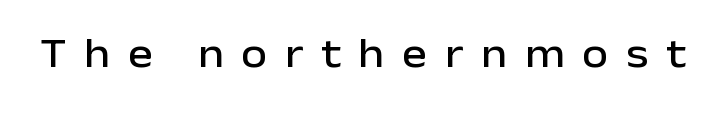
Character widths vary here, with narrow letters taking less room than wide ones. Unlike italic type, these characters show no tilt at all. What kind of face is this? One without serifs — a sans. The letterforms stand isolated, each surrounded by extra space. Unmarked baselines from the first word to the last.
